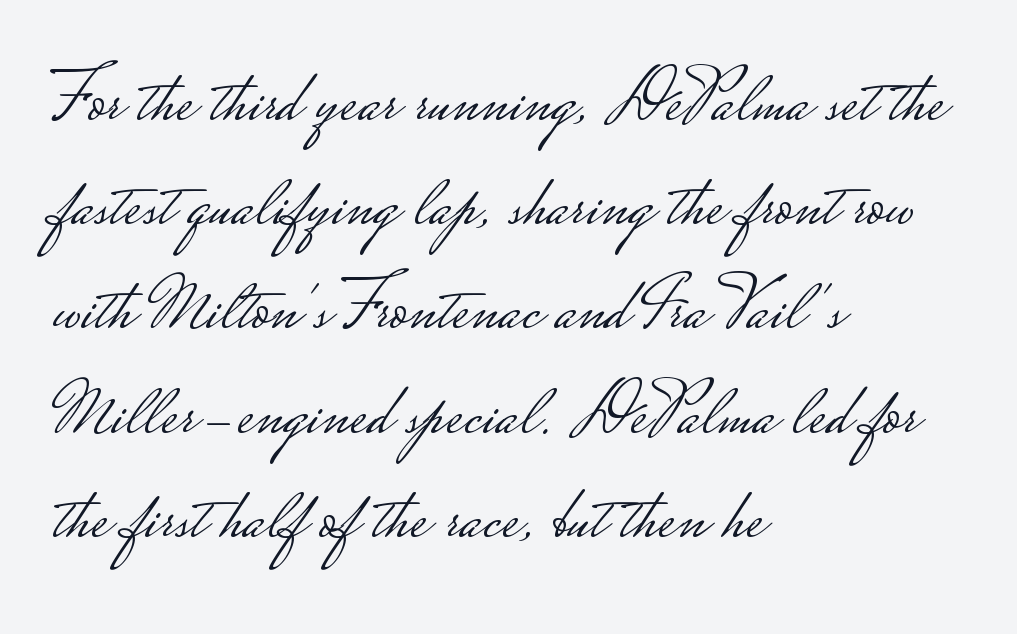
Q: Is the text bold? A: No.
Q: Is the text italic (slanted)? A: Yes.
Q: Is the typeface a serif or a sans-serif typeface? A: Sans-serif.
Q: Is the text underlined? A: No.
Q: How is the paragraph aligned? A: Left-aligned.
Q: Is the spacing between letters normal or unusually wide? A: Normal.
Q: Is the spacing between lines tight, normal or loose? A: Normal.
Q: Width (condensed, normal, or wide)? A: Wide.
Q: Stroke contrast? A: Low.
Q: Monospaced? A: No.
